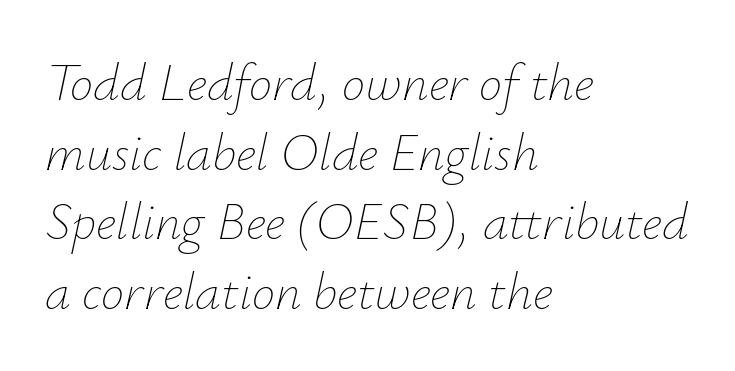
{"italic": "yes", "lean": "right", "slant_degrees": 12, "bold": "no", "weight": "thin", "width": "normal", "stroke_contrast": "low", "x_height": "small", "monospaced": "no", "underline": "no", "align": "left", "line_spacing": "normal", "line_spacing_ratio": 1.34, "letter_spacing": "normal", "letter_spacing_em": 0.0, "glyph_px": 52}
